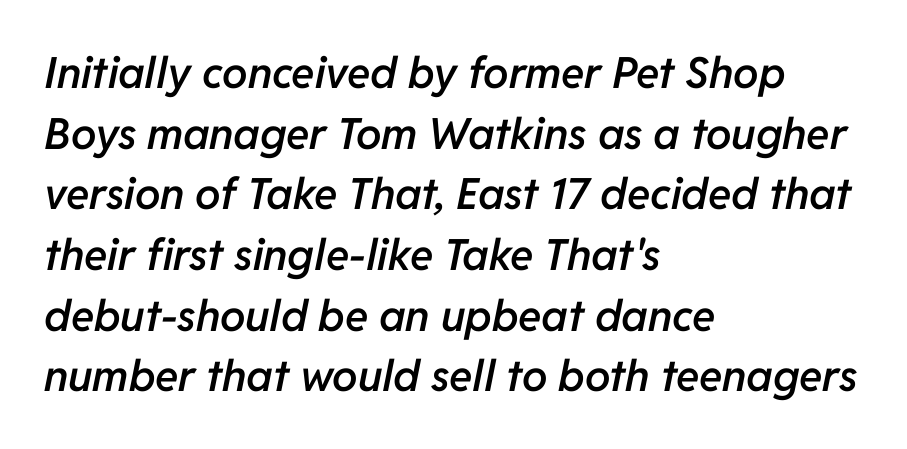
A typesetter would mark this as italic. Horizontally, the lines are justified to the leading edge only. Is the type bold? Partly — it's a semibold, heavier than regular but not fully bold. Compared with typical body copy, the letter spacing here is the same. Each letter keeps its own natural width here, so spacing adapts to shape.
